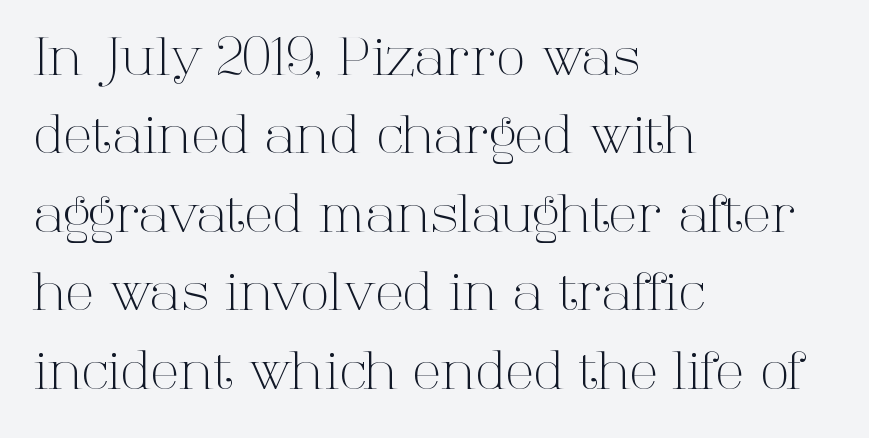
Q: Is the text bold? A: No.
Q: Is the text italic (slanted)? A: No, it is upright.
Q: Is the typeface a serif or a sans-serif typeface? A: Serif.
Q: Is the text underlined? A: No.
Q: How is the paragraph aligned? A: Left-aligned.
Q: Is the spacing between letters normal or unusually wide? A: Normal.
Q: Is the spacing between lines tight, normal or loose? A: Normal.
Q: Width (condensed, normal, or wide)? A: Normal.
Q: Stroke contrast? A: High.
Q: x-height? A: Medium.
Q: Monospaced? A: No.
